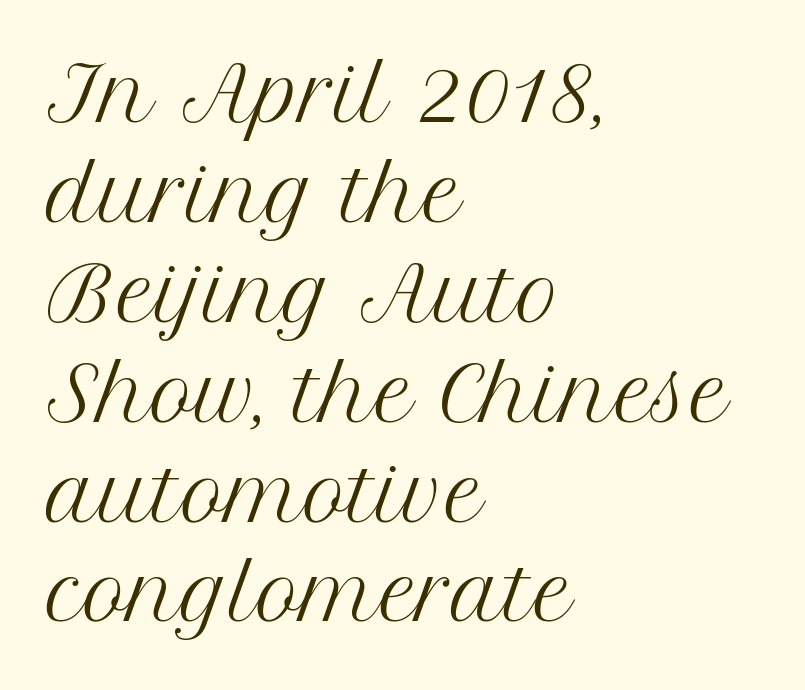
Horizontal bands of white between lines are of average thickness. Plain, unruled lines of type. The face looks like a standard text weight, possibly lighter. This sample uses plain, unmodified letter spacing. The face used here is proportionally spaced, like ordinary book or web type.
